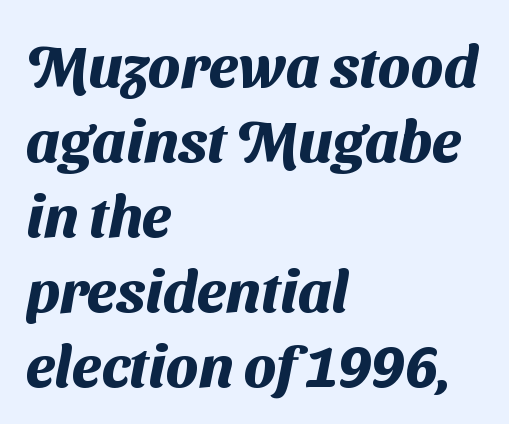
Here the glyphs are tracked normally, forming tight word shapes. Bold? Absolutely — the strokes are thick and heavy. The face used here is proportionally spaced, like ordinary book or web type. This sample uses a sans-serif face.
